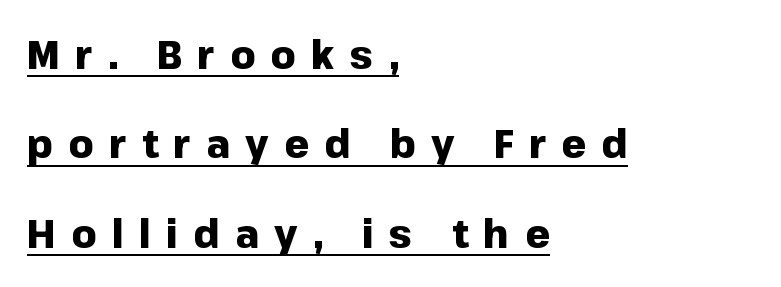
The image shows 39 px heavy sans-serif type, upright; set left-aligned, loose line spacing (2.29x), unusually wide letter spacing (+0.39 em), underlined; low stroke contrast and a medium x-height.
